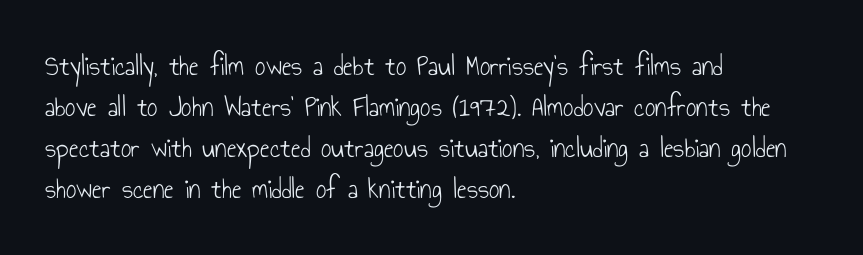
{"serif": "no", "italic": "no", "bold": "no", "weight": "light", "width": "condensed", "stroke_contrast": "low", "x_height": "small", "monospaced": "no", "underline": "no", "align": "left", "line_spacing": "normal", "line_spacing_ratio": 1.41, "letter_spacing": "normal", "letter_spacing_em": 0.0, "glyph_px": 29}
